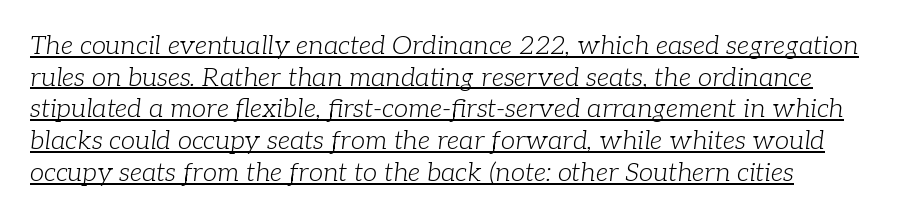
The image shows 26 px text type, italic (leaning right); set left-aligned, line spacing 1.22x, normal letter spacing, underlined.
